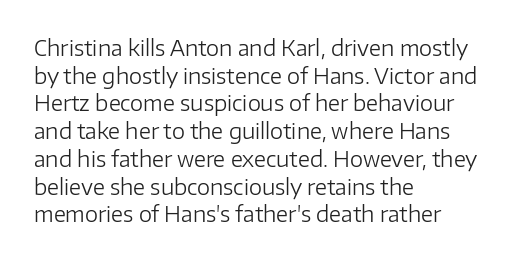
Every stem runs plumb, perpendicular to the baseline. Leftover space on each line is placed entirely after the last word. Check the space under the baseline: it is left empty. This reads as an unemphasized weight, regular at the heaviest. Caption: standard tracking, unaltered.
